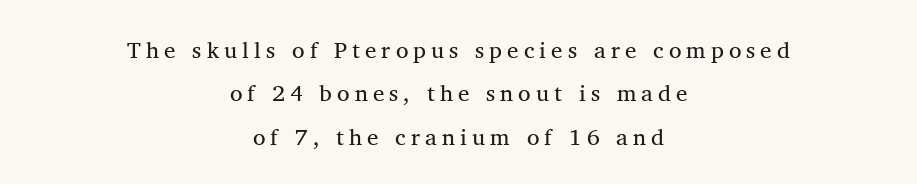
Q: Is the text bold? A: No.
Q: Is the text italic (slanted)? A: No, it is upright.
Q: Is the text underlined? A: No.
Q: How is the paragraph aligned? A: Centered.
Q: Is the spacing between letters normal or unusually wide? A: Unusually wide.
